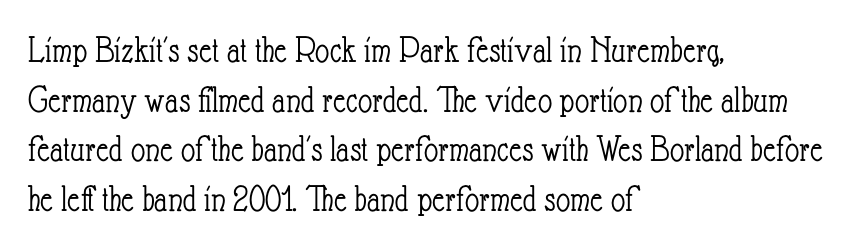
The image shows 39 px light, condensed type, upright; set left-aligned, normal line spacing (1.27x), normal letter spacing, not underlined; low stroke contrast and a small x-height.
